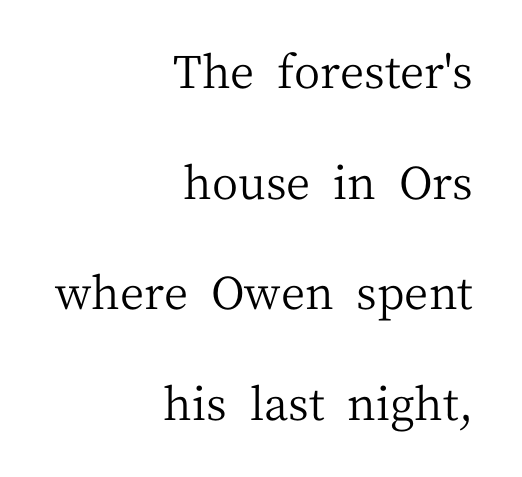
{"serif": "yes", "italic": "no", "bold": "no", "weight": "regular", "width": "normal", "stroke_contrast": "medium", "x_height": "medium", "monospaced": "no", "underline": "no", "align": "right", "line_spacing": "loose", "line_spacing_ratio": 2.46, "letter_spacing": "normal", "letter_spacing_em": 0.0, "glyph_px": 45}
